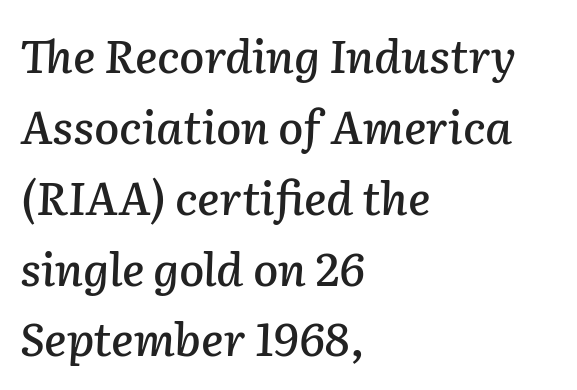
The area under the type is left untouched. Character widths vary here, with narrow letters taking less room than wide ones. Vertical spacing — default. Caption: standard tracking, unaltered.
